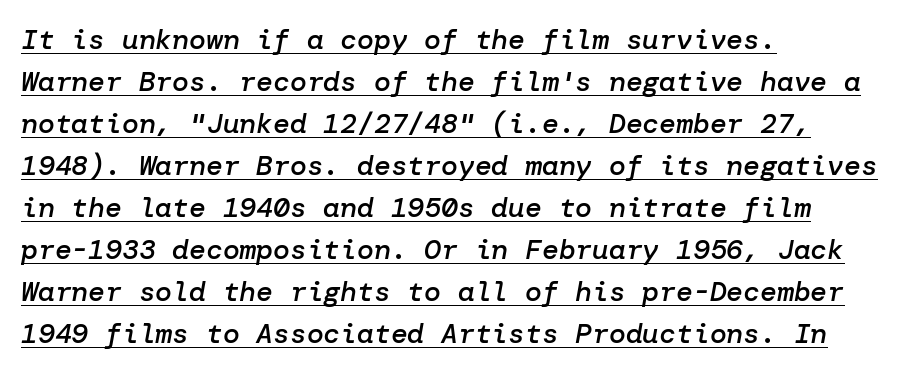
The image shows 28 px semibold type, italic (leaning right); set left-aligned, normal line spacing (1.5x), normal letter spacing, underlined; low stroke contrast and a medium x-height.
